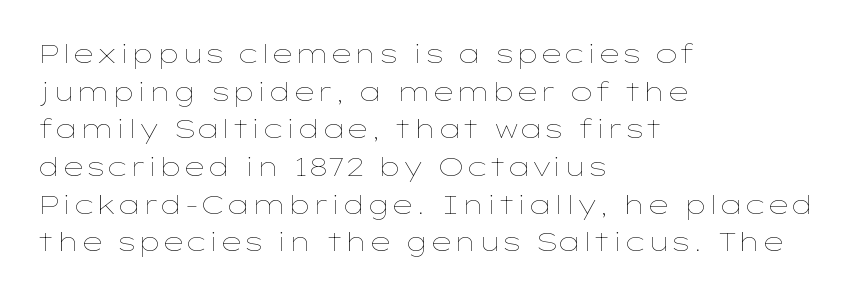
{"italic": "no", "bold": "no", "underline": "no", "align": "left", "line_spacing": "normal", "line_spacing_ratio": 1.45, "letter_spacing": "normal", "letter_spacing_em": 0.0, "glyph_px": 26}
